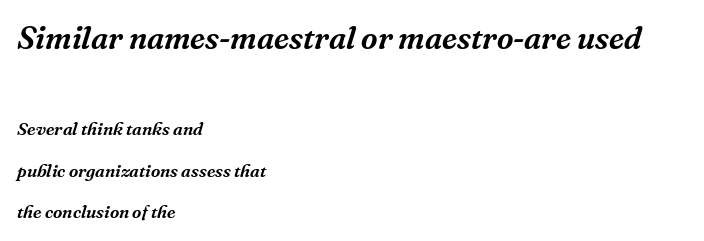
The rendering applies a slant to the glyphs. The rendering uses natural spacing where letterforms have individual widths. Here the glyphs are tracked normally, forming tight word shapes. Block one is the big one; block two sits smaller underneath. The passage shown is not underscored anywhere. The passage is arranged the way most books set body copy — flush left.
